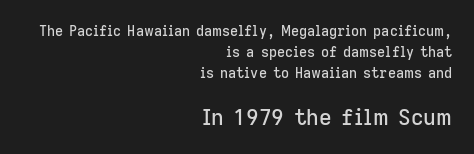
The image shows 22 px text type, upright; set right-aligned, normal line spacing (1.51x), normal letter spacing, not underlined; the second (bottom) block is 1.57x larger.
